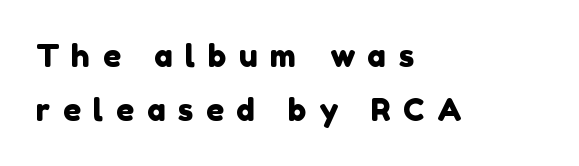
This rendering widens character spacing well past its baseline value. Regarding serifs, this sample does without them. The baseline area is clear. The lines are quadded left.
